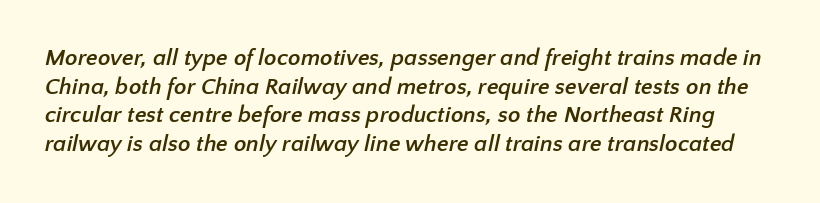
{"bold": "yes", "underline": "no", "line_spacing": "normal", "line_spacing_ratio": 1.25, "letter_spacing": "normal", "letter_spacing_em": 0.0, "glyph_px": 23}
